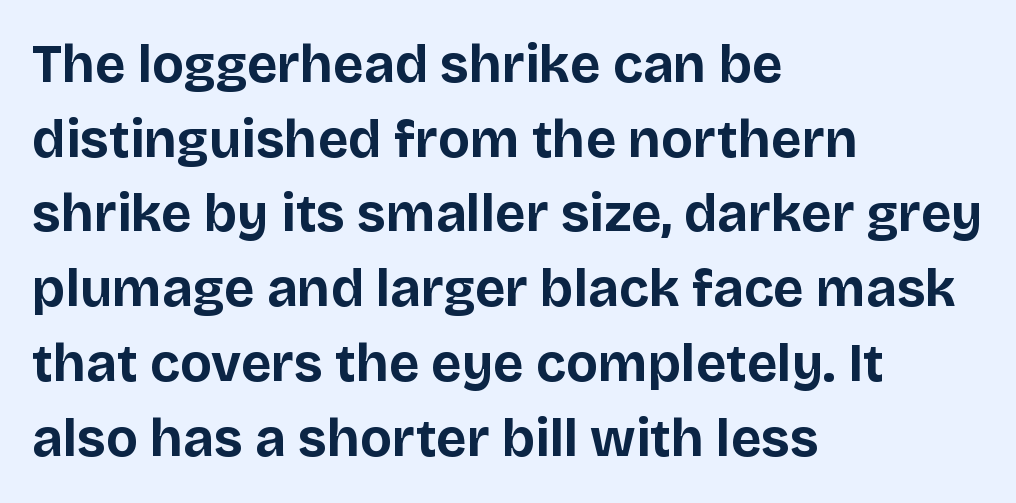
{"serif": "no", "italic": "no", "bold": "yes", "weight": "bold", "width": "normal", "stroke_contrast": "low", "x_height": "large", "monospaced": "no", "underline": "no", "align": "left", "line_spacing": "normal", "line_spacing_ratio": 1.41, "letter_spacing": "normal", "letter_spacing_em": 0.0, "glyph_px": 53}
